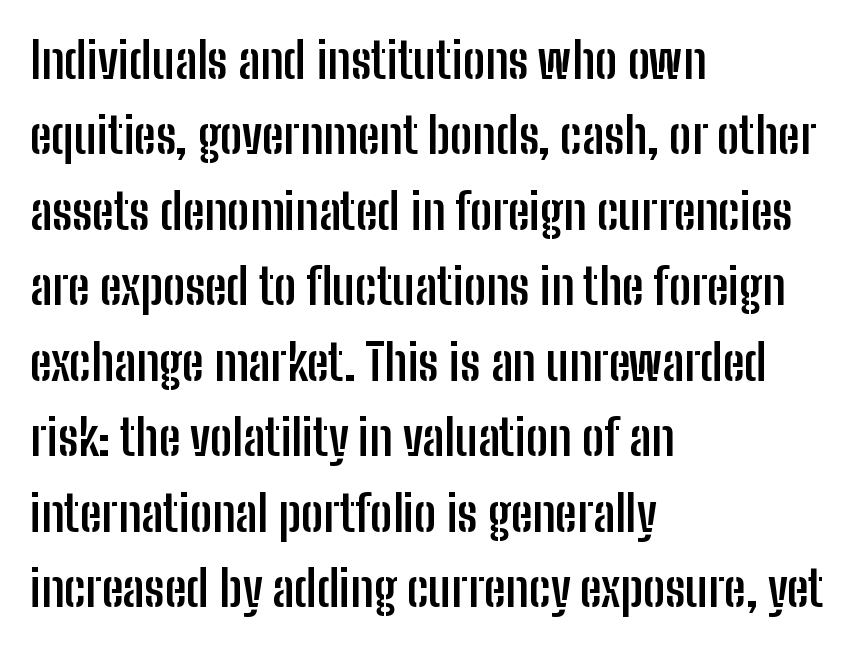
Q: Is the text bold? A: Yes.
Q: Is the text italic (slanted)? A: No, it is upright.
Q: Is the typeface a serif or a sans-serif typeface? A: Sans-serif.
Q: Is the text underlined? A: No.
Q: How is the paragraph aligned? A: Left-aligned.
Q: Is the spacing between letters normal or unusually wide? A: Normal.
Q: Is the spacing between lines tight, normal or loose? A: Normal.
Q: Width (condensed, normal, or wide)? A: Condensed.
Q: Stroke contrast? A: Low.
Q: x-height? A: Medium.
Q: Monospaced? A: No.
